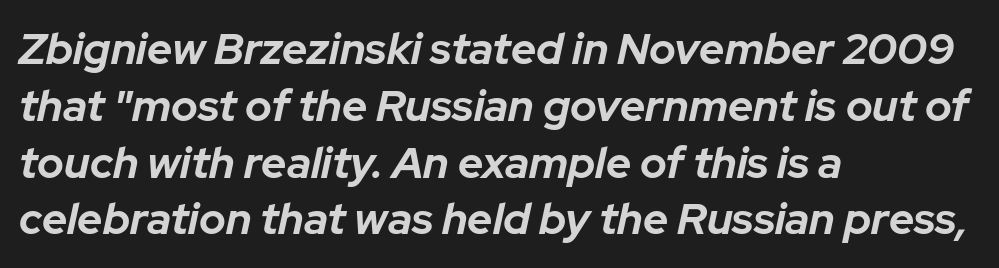
The image shows 44 px bold type, italic (leaning right); set left-aligned, normal line spacing (1.29x), normal letter spacing, not underlined; low stroke contrast and a medium x-height.
